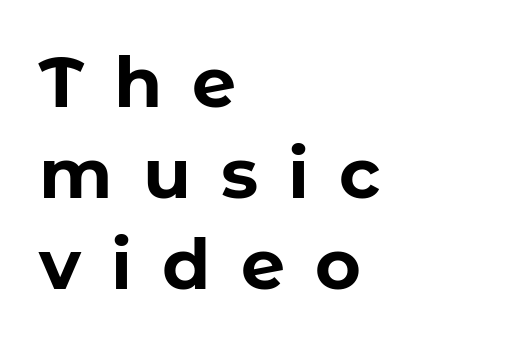
{"serif": "no", "italic": "no", "bold": "yes", "weight": "bold", "width": "normal", "stroke_contrast": "low", "x_height": "medium", "monospaced": "no", "underline": "no", "align": "left", "line_spacing": "normal", "line_spacing_ratio": 1.3, "letter_spacing": "wide", "letter_spacing_em": 0.43, "glyph_px": 70}
